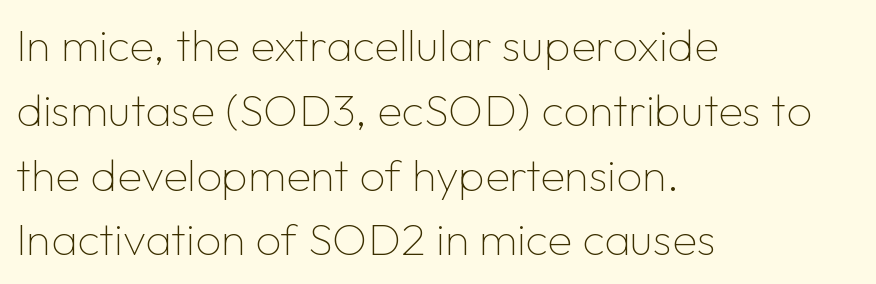
The image shows 45 px thin sans-serif type, upright; set left-aligned, normal line spacing (1.44x), normal letter spacing, not underlined; low stroke contrast and a medium x-height.
